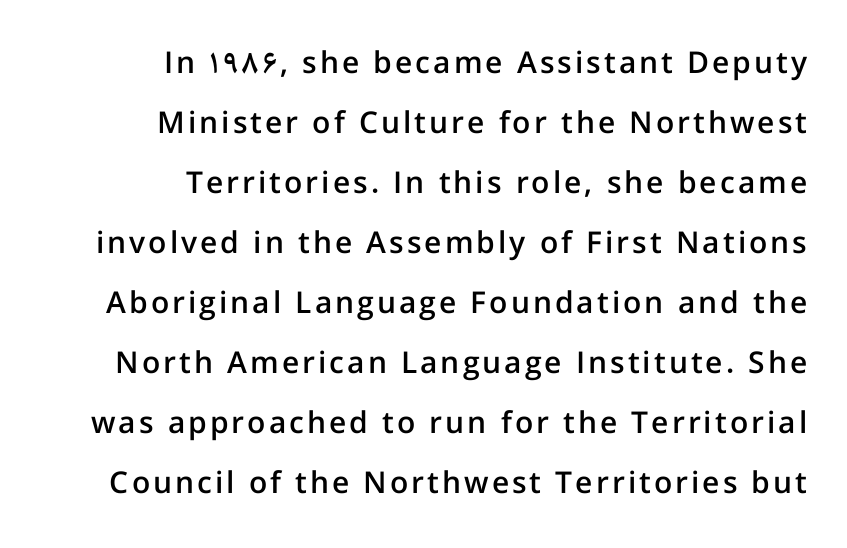
Nobody drew a line under any word here. This block would shrink considerably if given ordinary leading; it's expanded now. The font is running at a semibold setting, under full bold. This is the regular roman posture of the typeface. Looks like regular typesetting: each glyph gets only the width it needs.
